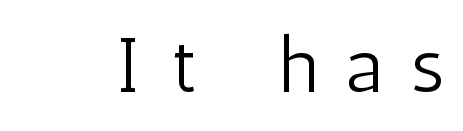
Q: Is the text bold? A: No.
Q: Is the text italic (slanted)? A: No, it is upright.
Q: Is the typeface a serif or a sans-serif typeface? A: Sans-serif.
Q: Is the text underlined? A: No.
Q: Is the spacing between letters normal or unusually wide? A: Unusually wide.
Q: Width (condensed, normal, or wide)? A: Condensed.
Q: Stroke contrast? A: Low.
Q: x-height? A: Medium.
Q: Monospaced? A: No.
